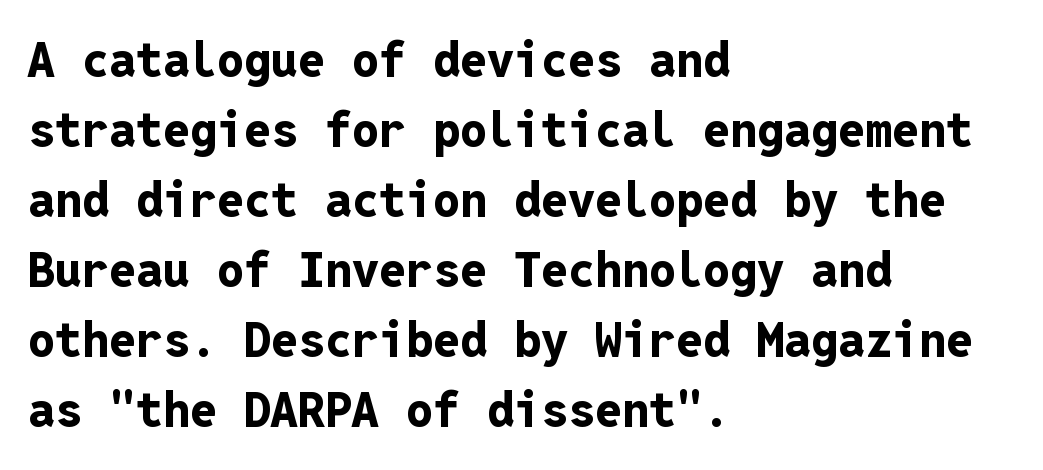
{"serif": "no", "italic": "no", "bold": "yes", "weight": "bold", "width": "normal", "stroke_contrast": "low", "x_height": "medium", "monospaced": "yes", "underline": "no", "align": "left", "line_spacing": "normal", "line_spacing_ratio": 1.46, "letter_spacing": "normal", "letter_spacing_em": 0.0, "glyph_px": 48}
